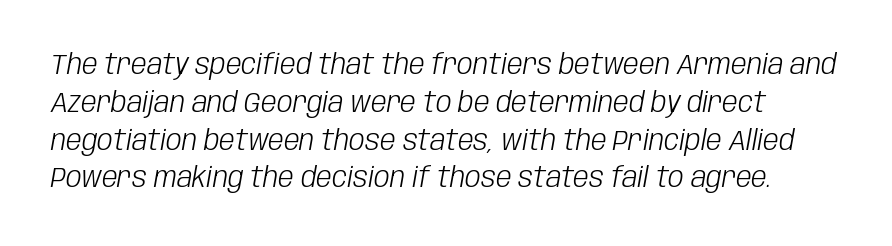
Q: Is the text bold? A: No.
Q: Is the text italic (slanted)? A: Yes, it leans right by about 10 degrees.
Q: Is the text underlined? A: No.
Q: Is the spacing between letters normal or unusually wide? A: Normal.
Q: Is the spacing between lines tight, normal or loose? A: Normal.
Q: Width (condensed, normal, or wide)? A: Condensed.
Q: Stroke contrast? A: Low.
Q: x-height? A: Large.
Q: Monospaced? A: No.
